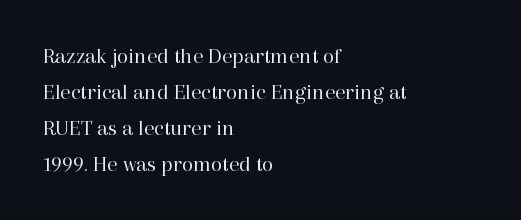
The image shows 23 px text type, upright; set left-aligned, normal line spacing (1.56x), normal letter spacing, not underlined.
